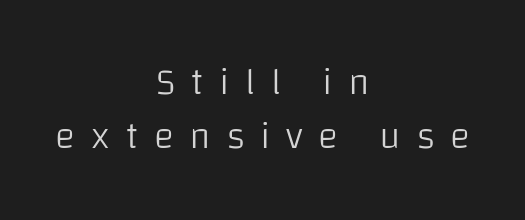
Q: Is the text bold? A: No.
Q: Is the text italic (slanted)? A: No, it is upright.
Q: Is the typeface a serif or a sans-serif typeface? A: Sans-serif.
Q: Is the text underlined? A: No.
Q: How is the paragraph aligned? A: Centered.
Q: Is the spacing between letters normal or unusually wide? A: Unusually wide.
Q: Is the spacing between lines tight, normal or loose? A: Normal.
Q: Width (condensed, normal, or wide)? A: Normal.
Q: Stroke contrast? A: Low.
Q: x-height? A: Large.
Q: Monospaced? A: No.
